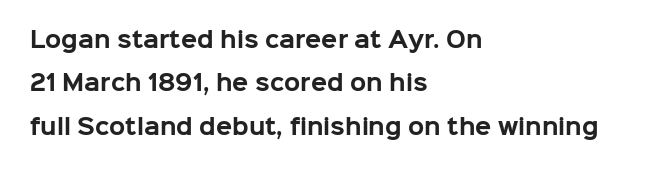
{"italic": "no", "bold": "yes", "underline": "no", "align": "left", "line_spacing": "loose", "line_spacing_ratio": 2.06, "letter_spacing": "normal", "letter_spacing_em": 0.0, "glyph_px": 21}
